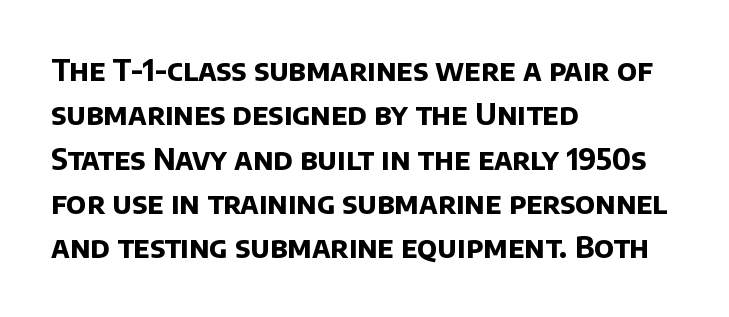
Q: Is the text bold? A: Yes.
Q: Is the typeface a serif or a sans-serif typeface? A: Sans-serif.
Q: Is the text underlined? A: No.
Q: How is the paragraph aligned? A: Left-aligned.
Q: Is the spacing between letters normal or unusually wide? A: Normal.
Q: Is the spacing between lines tight, normal or loose? A: Normal.
Q: Width (condensed, normal, or wide)? A: Normal.
Q: Stroke contrast? A: Low.
Q: x-height? A: Large.
Q: Monospaced? A: No.
